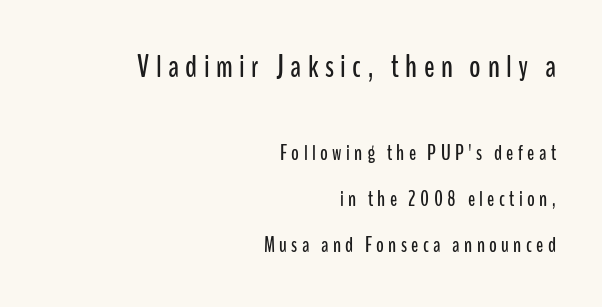
Q: Is the text italic (slanted)? A: No, it is upright.
Q: Is the typeface a serif or a sans-serif typeface? A: Sans-serif.
Q: Is the text underlined? A: No.
Q: How is the paragraph aligned? A: Right-aligned.
Q: Is the spacing between letters normal or unusually wide? A: Unusually wide.
Q: Is the spacing between lines tight, normal or loose? A: Loose.
Q: Which block of text is set in a larger size, the first (top) or the second (bottom)? A: The first (top) one.
Q: Width (condensed, normal, or wide)? A: Condensed.
Q: Stroke contrast? A: Low.
Q: x-height? A: Medium.
Q: Monospaced? A: No.
